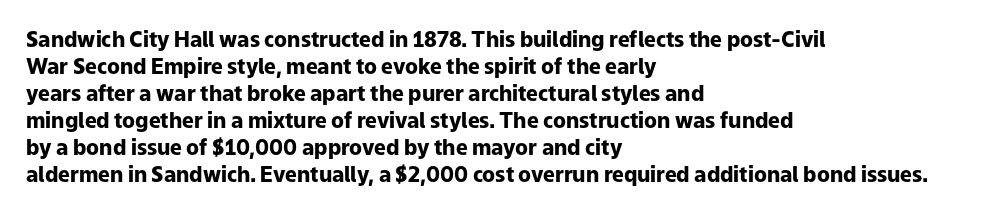
The image shows 21 px bold type, upright; set left-aligned, normal line spacing (1.29x), normal letter spacing, not underlined.
